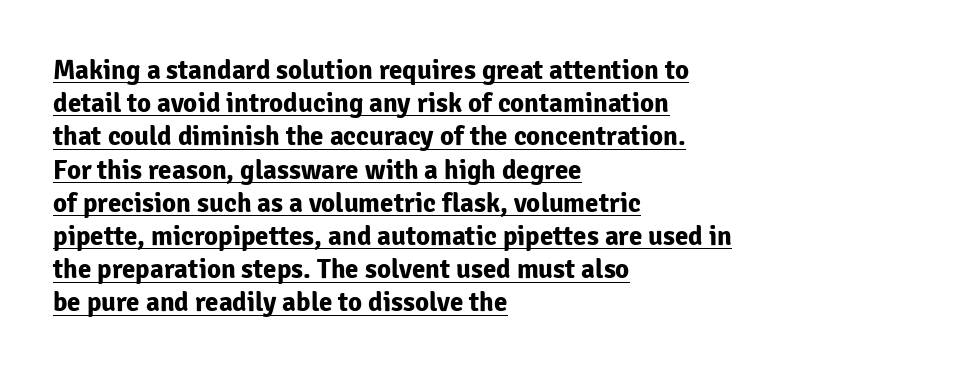
Q: Is the text bold? A: Yes.
Q: Is the text italic (slanted)? A: No, it is upright.
Q: Is the text underlined? A: Yes.
Q: How is the paragraph aligned? A: Left-aligned.
Q: Is the spacing between letters normal or unusually wide? A: Normal.
